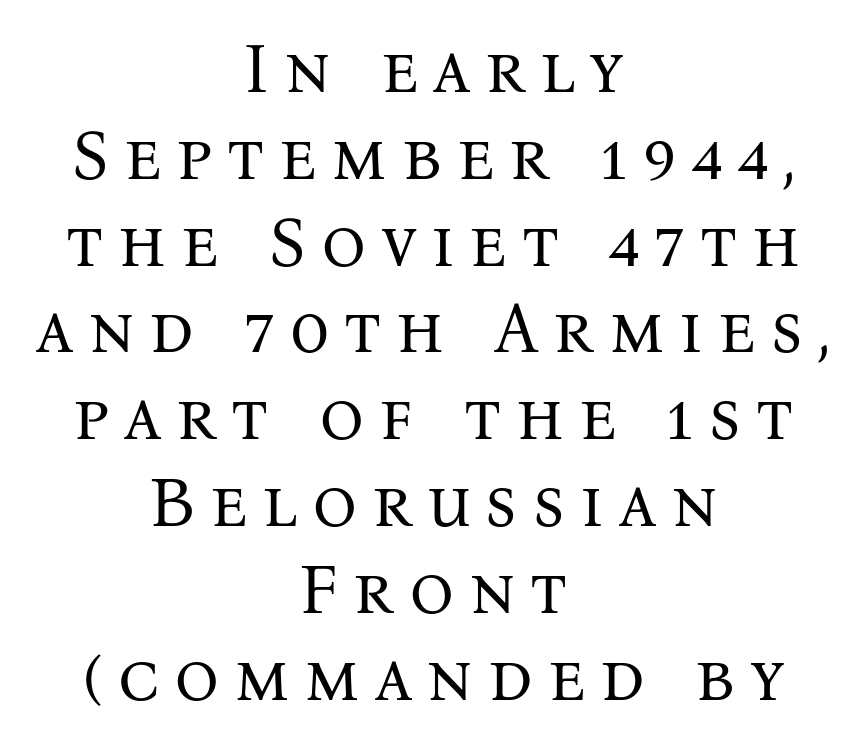
{"serif": "yes", "italic": "no", "bold": "no", "weight": "regular", "width": "normal", "stroke_contrast": "medium", "x_height": "medium", "monospaced": "no", "underline": "no", "align": "center", "line_spacing_ratio": 1.24, "letter_spacing": "wide", "letter_spacing_em": 0.21, "glyph_px": 70}
